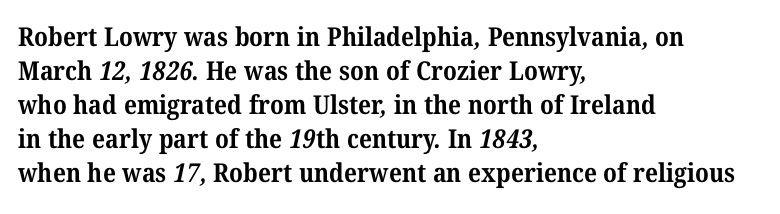
Every row of glyphs begins at an identical x-position on the left. The specimen omits any rule beneath the text block's lines. On the weight axis this lands at bold, roughly 700. Quick note: interline space is typical. Compared with typical body copy, the letter spacing here is the same.
